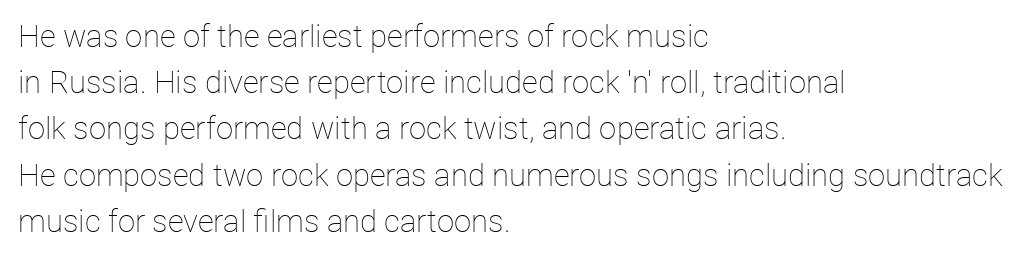
Vertical spacing — default. Observe the ordinary spacing: letters are neighbours, not strangers. Caption: multi-line text, flush left, ragged right. Proportional: the letters do not fall into vertical columns.
